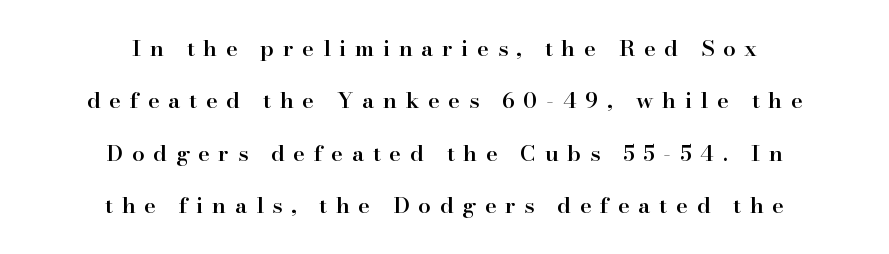
If you drew a line through each stem, it would be perfectly vertical. Caption: semibold face, moderately heavy strokes. Where is the straight margin? There isn't one; the lines are centered. Plain, unruled lines of type. A typesetter would call this leading open, well beyond the default. The face used here is rendered with a markedly widened letterfit.
